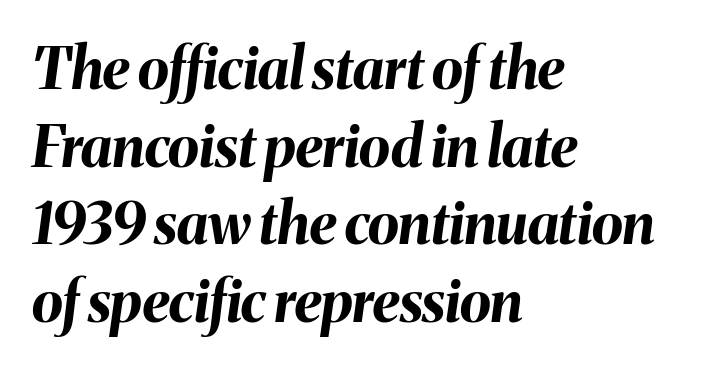
Q: Is the text bold? A: Yes.
Q: Is the text italic (slanted)? A: Yes, it leans right by about 8 degrees.
Q: Is the text underlined? A: No.
Q: How is the paragraph aligned? A: Left-aligned.
Q: Is the spacing between letters normal or unusually wide? A: Normal.
Q: Is the spacing between lines tight, normal or loose? A: Normal.
Q: Width (condensed, normal, or wide)? A: Normal.
Q: Stroke contrast? A: Medium.
Q: x-height? A: Medium.
Q: Monospaced? A: No.
